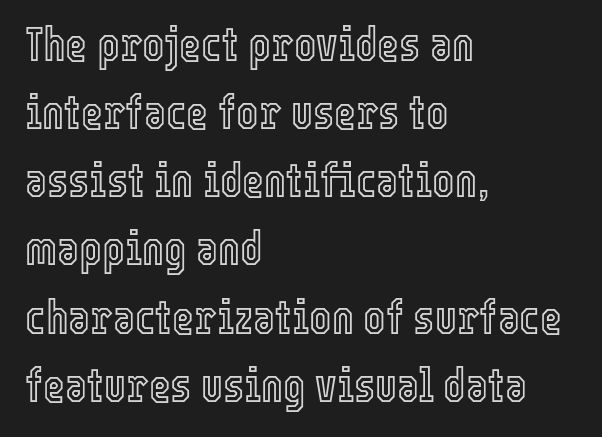
The image shows 47 px condensed type, upright; set left-aligned, normal line spacing (1.45x), normal letter spacing, not underlined; a medium x-height.
